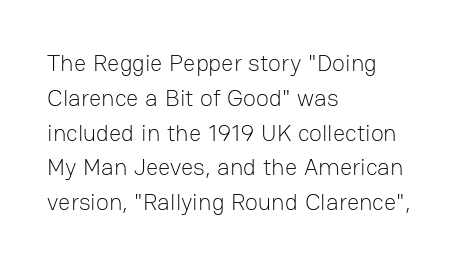
Q: Is the text bold? A: No.
Q: Is the text italic (slanted)? A: No, it is upright.
Q: Is the text underlined? A: No.
Q: How is the paragraph aligned? A: Left-aligned.
Q: Is the spacing between letters normal or unusually wide? A: Normal.
Q: Is the spacing between lines tight, normal or loose? A: Normal.
